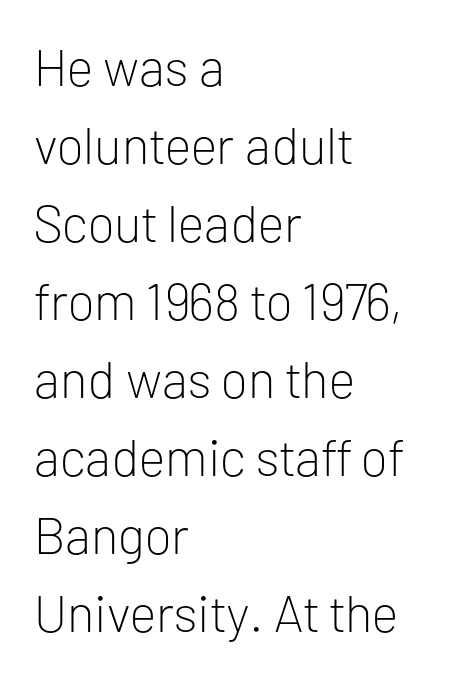
Q: Is the text bold? A: No.
Q: Is the text italic (slanted)? A: No, it is upright.
Q: Is the typeface a serif or a sans-serif typeface? A: Sans-serif.
Q: Is the text underlined? A: No.
Q: How is the paragraph aligned? A: Left-aligned.
Q: Is the spacing between letters normal or unusually wide? A: Normal.
Q: Is the spacing between lines tight, normal or loose? A: Normal.
Q: Width (condensed, normal, or wide)? A: Normal.
Q: Stroke contrast? A: Low.
Q: x-height? A: Medium.
Q: Monospaced? A: No.
